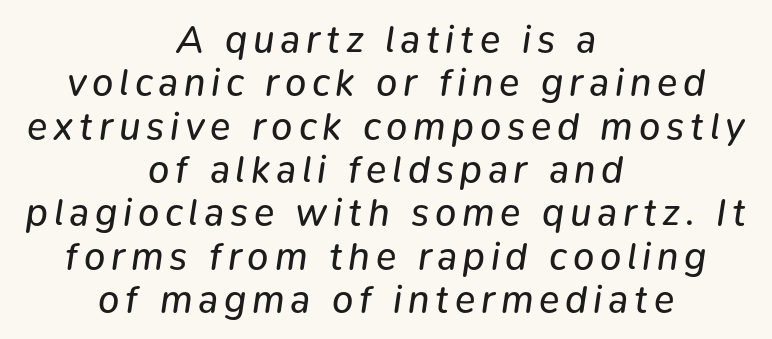
{"italic": "yes", "lean": "right", "slant_degrees": 9, "bold": "no", "weight": "regular", "width": "normal", "stroke_contrast": "low", "x_height": "medium", "monospaced": "no", "underline": "no", "align": "center", "line_spacing": "tight", "line_spacing_ratio": 1.14, "glyph_px": 38}
